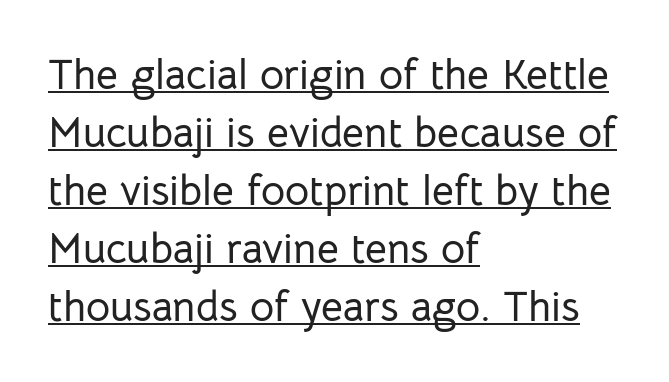
{"serif": "no", "italic": "no", "width": "normal", "stroke_contrast": "low", "x_height": "medium", "monospaced": "no", "underline": "yes", "align": "left", "line_spacing": "normal", "line_spacing_ratio": 1.38, "letter_spacing": "normal", "letter_spacing_em": 0.0, "glyph_px": 42}
